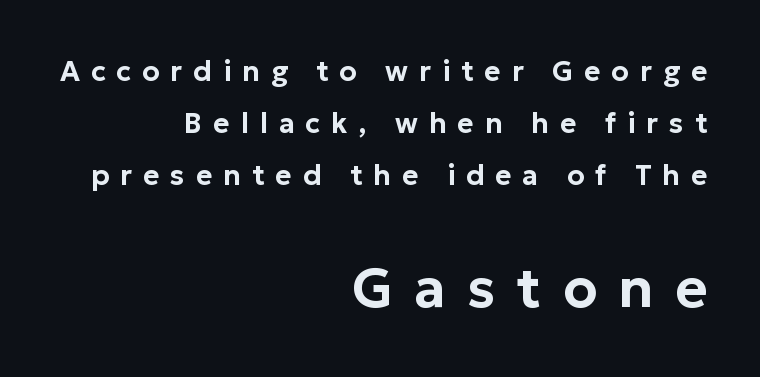
{"serif": "no", "italic": "no", "width": "normal", "stroke_contrast": "low", "x_height": "medium", "monospaced": "no", "underline": "no", "align": "right", "line_spacing_ratio": 1.86, "letter_spacing": "wide", "letter_spacing_em": 0.39, "larger_block": "second", "size_ratio": 1.96, "glyph_px": 55}
